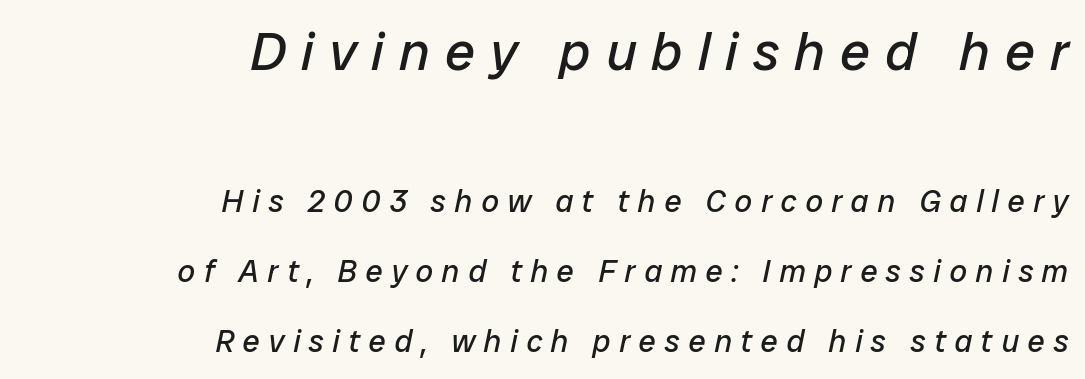
Q: Is the text bold? A: No.
Q: Is the text italic (slanted)? A: Yes, it leans right by about 12 degrees.
Q: Is the text underlined? A: No.
Q: How is the paragraph aligned? A: Right-aligned.
Q: Is the spacing between letters normal or unusually wide? A: Unusually wide.
Q: Is the spacing between lines tight, normal or loose? A: Loose.
Q: Which block of text is set in a larger size, the first (top) or the second (bottom)? A: The first (top) one.
Q: Width (condensed, normal, or wide)? A: Normal.
Q: Stroke contrast? A: Low.
Q: x-height? A: Medium.
Q: Monospaced? A: No.
